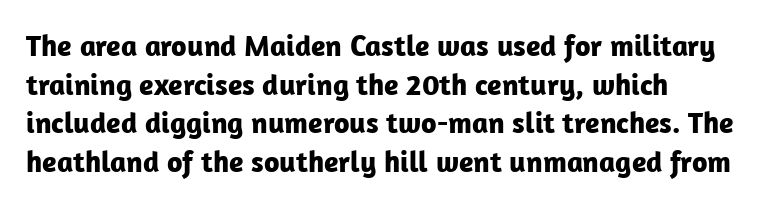
Q: Is the text bold? A: Yes.
Q: Is the text italic (slanted)? A: No, it is upright.
Q: Is the typeface a serif or a sans-serif typeface? A: Sans-serif.
Q: Is the text underlined? A: No.
Q: How is the paragraph aligned? A: Left-aligned.
Q: Is the spacing between letters normal or unusually wide? A: Normal.
Q: Is the spacing between lines tight, normal or loose? A: Normal.
Q: Width (condensed, normal, or wide)? A: Normal.
Q: Stroke contrast? A: Low.
Q: x-height? A: Medium.
Q: Monospaced? A: No.
